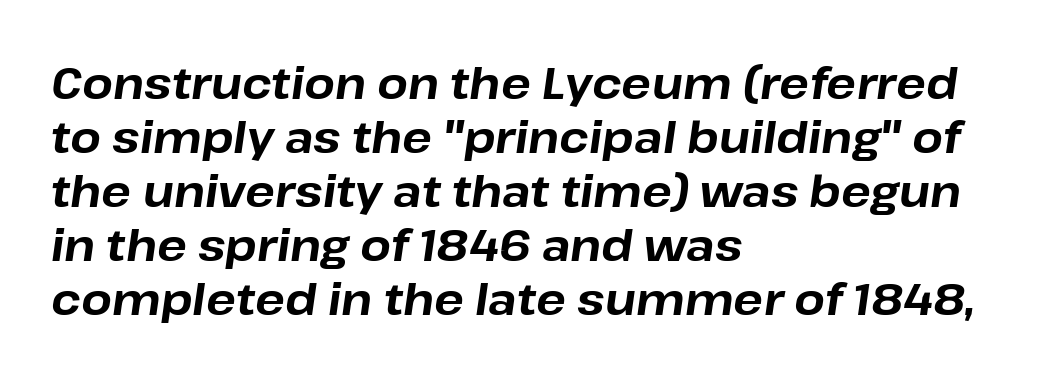
The image shows 44 px bold type, italic (leaning right); set left-aligned, line spacing 1.23x, normal letter spacing, not underlined; low stroke contrast and a medium x-height.
